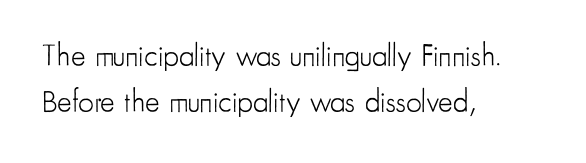
The image shows 31 px light, condensed sans-serif type, upright; set left-aligned, normal line spacing (1.49x), normal letter spacing, not underlined; low stroke contrast and a small x-height.
